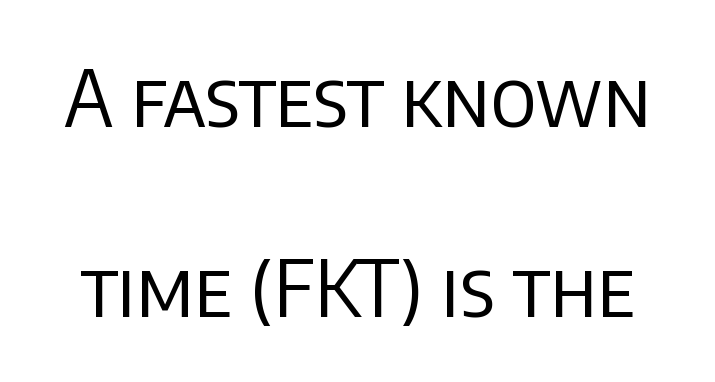
{"serif": "no", "italic": "no", "bold": "no", "weight": "regular", "width": "normal", "stroke_contrast": "low", "x_height": "large", "monospaced": "no", "underline": "no", "line_spacing": "loose", "line_spacing_ratio": 2.44, "letter_spacing": "normal", "letter_spacing_em": 0.0, "glyph_px": 78}
